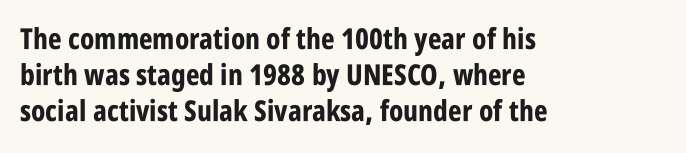
{"serif": "no", "italic": "no", "bold": "yes", "weight": "bold", "width": "condensed", "stroke_contrast": "low", "x_height": "large", "monospaced": "no", "underline": "no", "align": "left", "line_spacing": "normal", "line_spacing_ratio": 1.25, "letter_spacing": "normal", "letter_spacing_em": 0.0, "glyph_px": 29}
